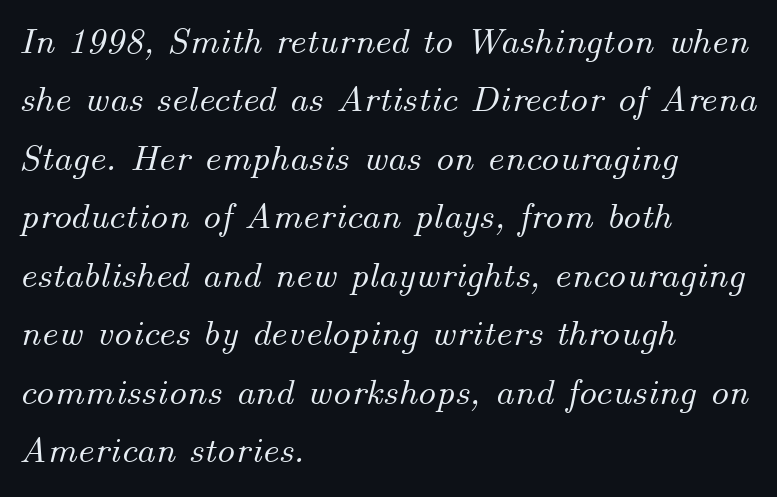
Note the varied advance widths — an 'i' is clearly narrower than an 'm'. Words float on clear page, feet unadorned. The rendering applies a slant to the glyphs. There is no visible air inserted between adjacent glyphs. These lines are set flush left with a ragged right edge. Horizontal bands of white between lines are of average thickness.
